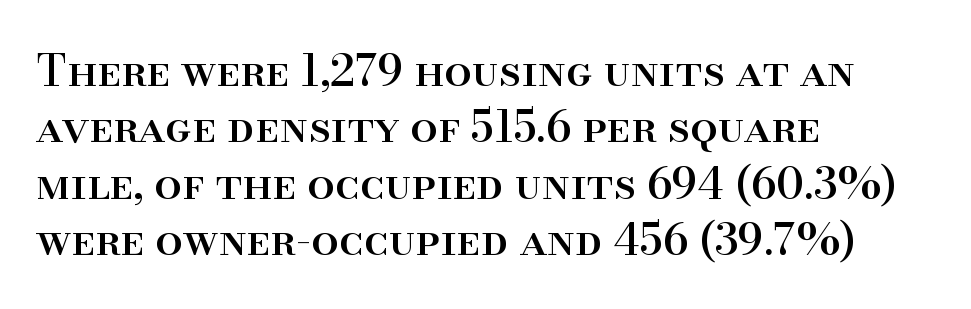
The image shows 44 px serif type, upright; set left-aligned, normal line spacing (1.28x), normal letter spacing, not underlined; high stroke contrast and a small x-height.
